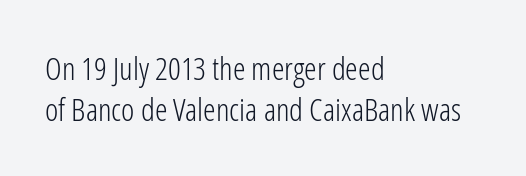
Q: Is the text bold? A: No.
Q: Is the text italic (slanted)? A: No, it is upright.
Q: Is the typeface a serif or a sans-serif typeface? A: Sans-serif.
Q: Is the text underlined? A: No.
Q: How is the paragraph aligned? A: Left-aligned.
Q: Is the spacing between letters normal or unusually wide? A: Normal.
Q: Is the spacing between lines tight, normal or loose? A: Normal.
Q: Width (condensed, normal, or wide)? A: Condensed.
Q: Stroke contrast? A: Low.
Q: x-height? A: Medium.
Q: Monospaced? A: No.
